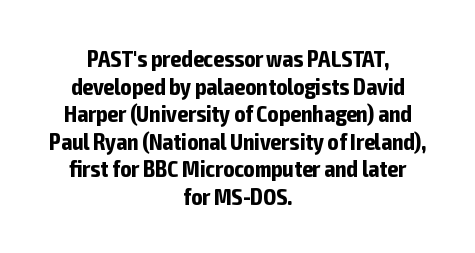
Q: Is the text bold? A: Yes.
Q: Is the text italic (slanted)? A: No, it is upright.
Q: Is the text underlined? A: No.
Q: How is the paragraph aligned? A: Centered.
Q: Is the spacing between letters normal or unusually wide? A: Normal.
